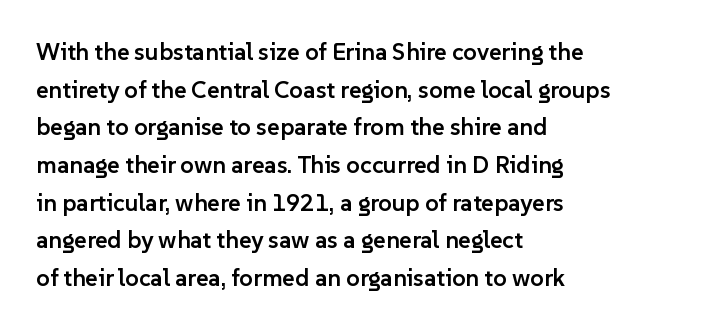
Q: Is the text bold? A: Semi-bold.
Q: Is the text italic (slanted)? A: No, it is upright.
Q: Is the text underlined? A: No.
Q: How is the paragraph aligned? A: Left-aligned.
Q: Is the spacing between letters normal or unusually wide? A: Normal.
Q: Is the spacing between lines tight, normal or loose? A: Normal.
